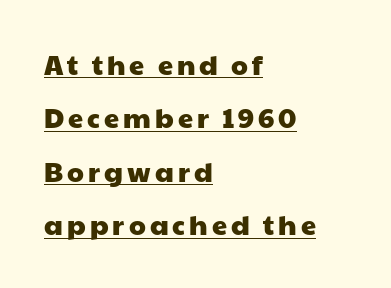
Underlining? Definitely there. Layout note: lines flush left. Widely set lines give the paragraph a tall, airy silhouette.
